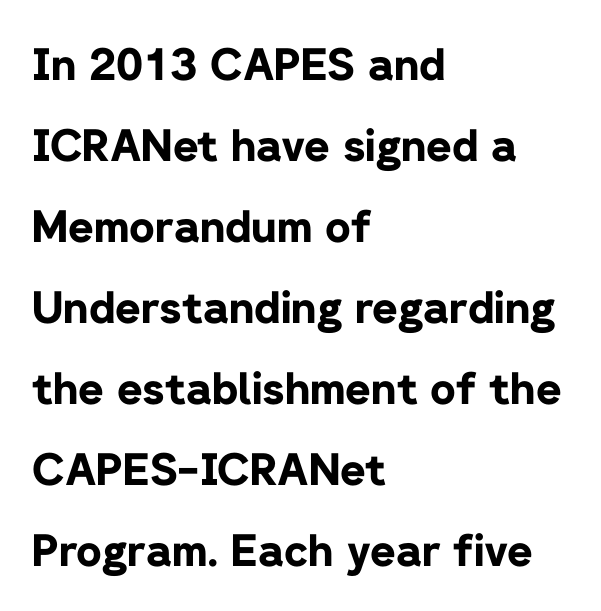
The image shows 44 px bold sans-serif type, upright; set left-aligned, line spacing 1.84x, normal letter spacing, not underlined; low stroke contrast and a medium x-height.
